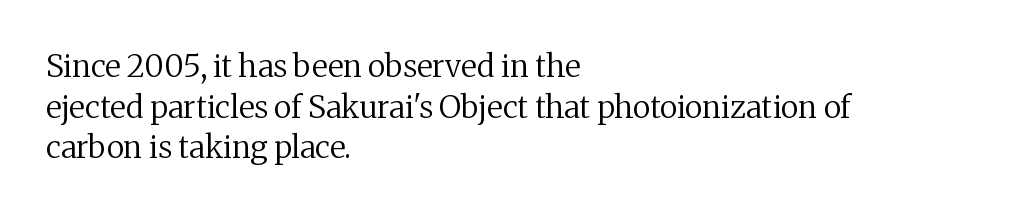
The image shows 31 px regular-weight serif type, upright; set left-aligned, normal line spacing (1.31x), normal letter spacing, not underlined; medium stroke contrast and a medium x-height.
